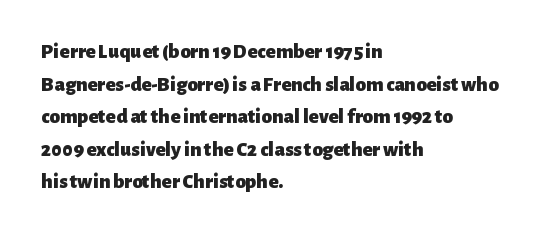
The rendering anchors every line to the left-hand side. In terms of posture, this sample is upright. This sample uses plain, unmodified letter spacing. The gap between lines stays unmarked.
